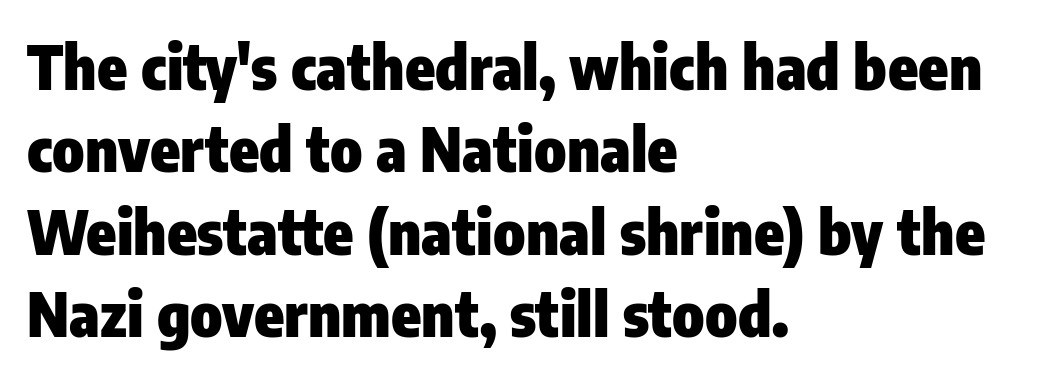
Q: Is the text bold? A: Yes.
Q: Is the text italic (slanted)? A: No, it is upright.
Q: Is the typeface a serif or a sans-serif typeface? A: Sans-serif.
Q: Is the text underlined? A: No.
Q: How is the paragraph aligned? A: Left-aligned.
Q: Is the spacing between letters normal or unusually wide? A: Normal.
Q: Is the spacing between lines tight, normal or loose? A: Normal.
Q: Width (condensed, normal, or wide)? A: Condensed.
Q: Stroke contrast? A: Low.
Q: x-height? A: Medium.
Q: Monospaced? A: No.
